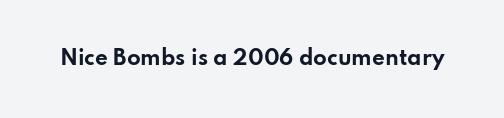
The image shows 20 px bold type, upright; set normal letter spacing, not underlined.
